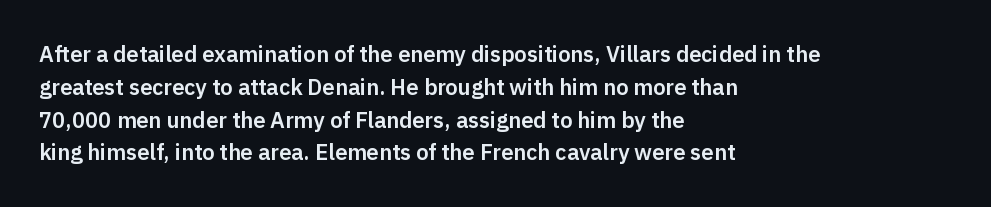
The specimen omits any rule beneath the text block's lines. Is the letter spacing exaggerated? No — it looks like the ordinary default. The typography opts for an upright posture over an oblique one. The rag falls on the right side of this text block. Baseline-to-baseline distance is the conventional proportion of letter height.
